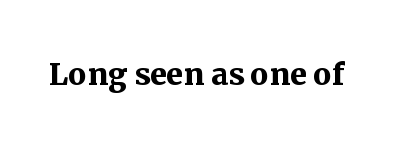
Q: Is the text bold? A: Yes.
Q: Is the text italic (slanted)? A: No, it is upright.
Q: Is the typeface a serif or a sans-serif typeface? A: Serif.
Q: Is the text underlined? A: No.
Q: Is the spacing between letters normal or unusually wide? A: Normal.
Q: Width (condensed, normal, or wide)? A: Normal.
Q: Stroke contrast? A: Medium.
Q: x-height? A: Medium.
Q: Monospaced? A: No.
